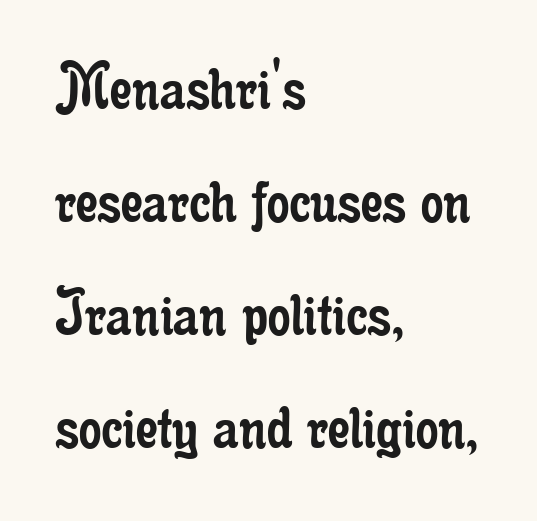
Where is the straight margin? On the left. I'd call this a serif setting — the letters wear small feet. You can tell it's not italic because the verticals are truly vertical. Bare-footed words on every line. This sample has the flowing, uneven cadence of proportional lettering.
